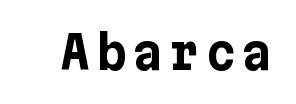
{"serif": "no", "italic": "no", "bold": "yes", "weight": "bold", "width": "normal", "stroke_contrast": "low", "x_height": "medium", "underline": "no", "glyph_px": 46}
